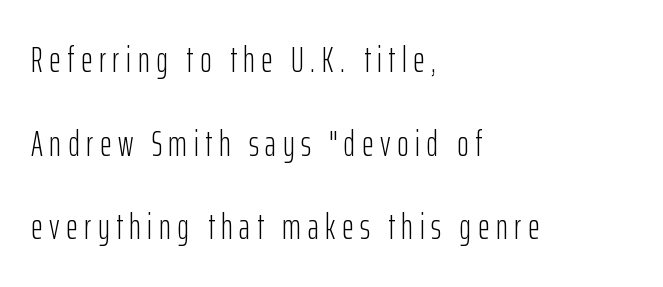
Q: Is the text bold? A: No.
Q: Is the text italic (slanted)? A: No, it is upright.
Q: Is the typeface a serif or a sans-serif typeface? A: Sans-serif.
Q: Is the text underlined? A: No.
Q: How is the paragraph aligned? A: Left-aligned.
Q: Is the spacing between lines tight, normal or loose? A: Loose.
Q: Width (condensed, normal, or wide)? A: Condensed.
Q: Stroke contrast? A: Low.
Q: x-height? A: Medium.
Q: Monospaced? A: No.
